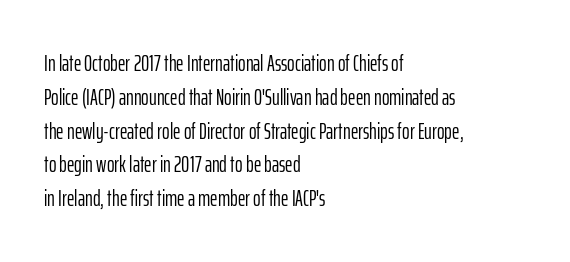
The image shows 23 px text type, upright; set left-aligned, normal line spacing (1.47x), normal letter spacing, not underlined.
